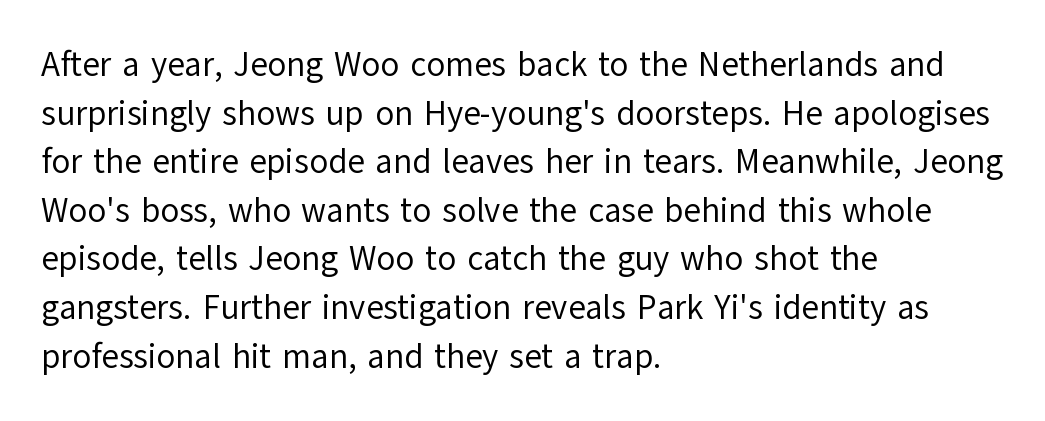
The image shows 34 px regular-weight sans-serif type, upright; set left-aligned, normal line spacing (1.43x), normal letter spacing, not underlined; low stroke contrast and a medium x-height.
